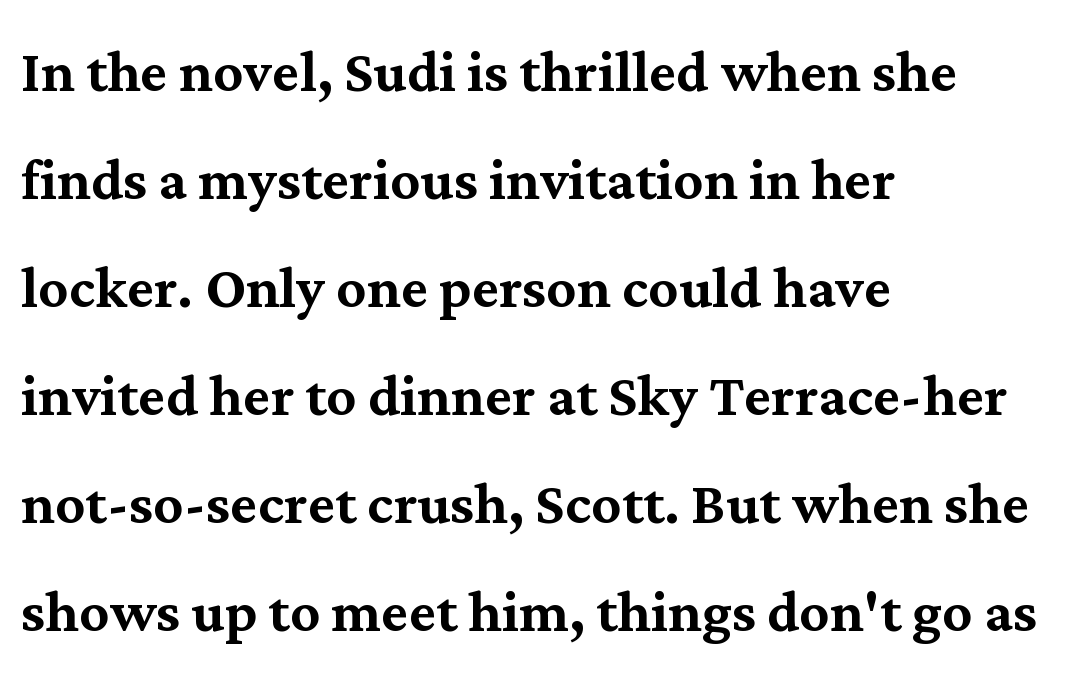
The image shows 74 px serif type, upright; set left-aligned, normal line spacing (1.46x), normal letter spacing, not underlined; medium stroke contrast and a medium x-height.
